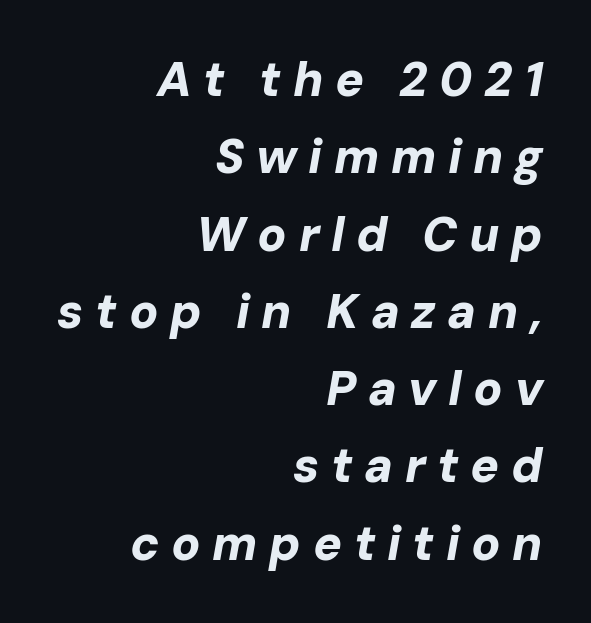
{"italic": "yes", "lean": "right", "slant_degrees": 10, "bold": "yes", "weight": "bold", "width": "normal", "stroke_contrast": "low", "x_height": "medium", "monospaced": "no", "underline": "no", "align": "right", "line_spacing": "normal", "line_spacing_ratio": 1.61, "letter_spacing": "wide", "letter_spacing_em": 0.24, "glyph_px": 48}
